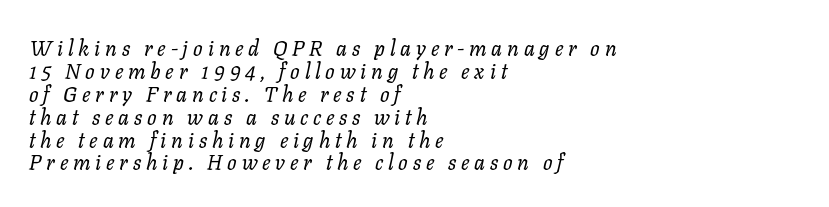
The image shows 21 px text type, italic (leaning right); set left-aligned, tight line spacing (1.09x), unusually wide letter spacing (+0.23 em), not underlined.
